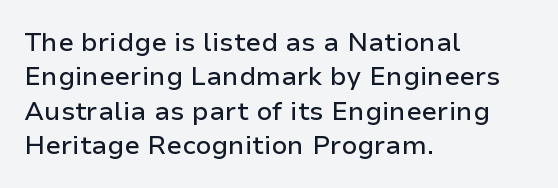
{"italic": "no", "underline": "no", "align": "left", "line_spacing": "normal", "line_spacing_ratio": 1.32, "letter_spacing": "normal", "letter_spacing_em": 0.0, "glyph_px": 26}
